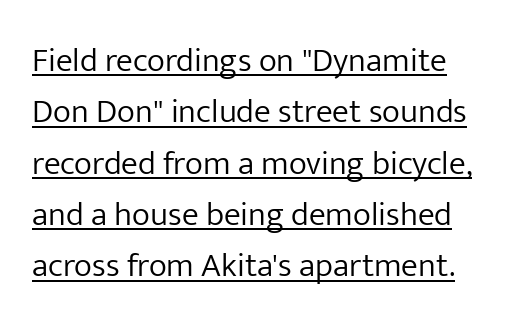
{"serif": "no", "italic": "no", "bold": "no", "weight": "light", "width": "normal", "stroke_contrast": "low", "x_height": "medium", "monospaced": "no", "underline": "yes", "align": "left", "line_spacing": "normal", "line_spacing_ratio": 1.51, "letter_spacing": "normal", "letter_spacing_em": 0.0, "glyph_px": 34}
